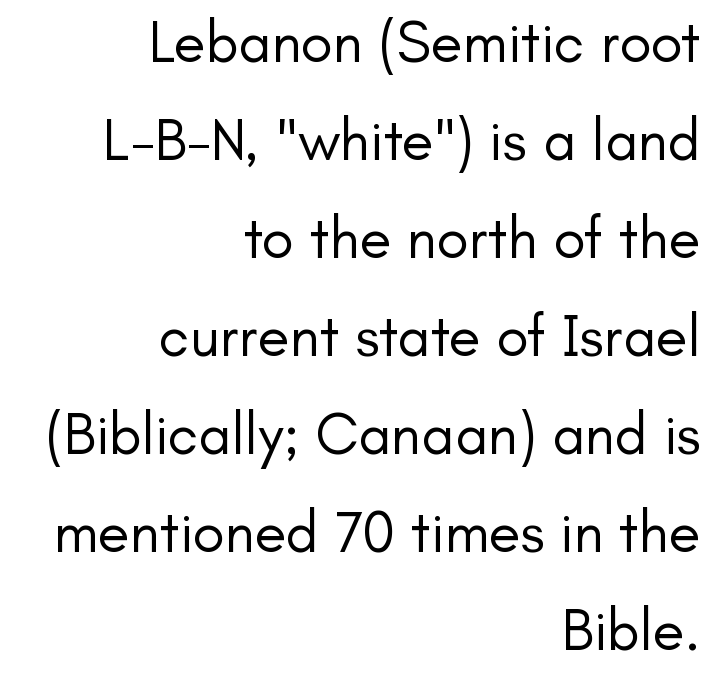
Q: Is the text bold? A: No.
Q: Is the text italic (slanted)? A: No, it is upright.
Q: Is the typeface a serif or a sans-serif typeface? A: Sans-serif.
Q: Is the text underlined? A: No.
Q: How is the paragraph aligned? A: Right-aligned.
Q: Is the spacing between letters normal or unusually wide? A: Normal.
Q: Is the spacing between lines tight, normal or loose? A: Normal.
Q: Width (condensed, normal, or wide)? A: Normal.
Q: Stroke contrast? A: Low.
Q: x-height? A: Small.
Q: Monospaced? A: No.
